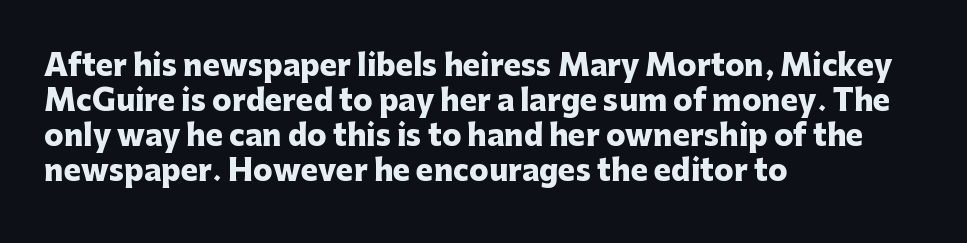
The image shows 29 px heavy sans-serif type, upright; set left-aligned, line spacing 1.21x, normal letter spacing, not underlined; low stroke contrast and a medium x-height.
